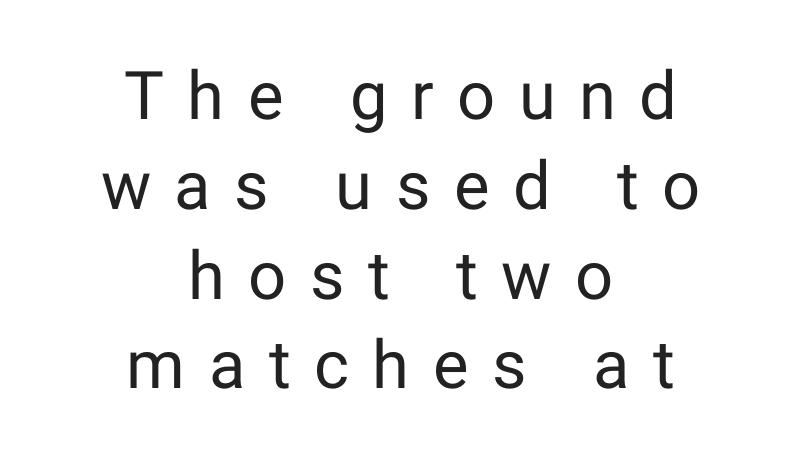
{"serif": "no", "italic": "no", "bold": "no", "weight": "regular", "width": "normal", "stroke_contrast": "low", "x_height": "medium", "monospaced": "no", "underline": "no", "align": "center", "line_spacing": "normal", "line_spacing_ratio": 1.34, "letter_spacing": "wide", "letter_spacing_em": 0.35, "glyph_px": 67}
